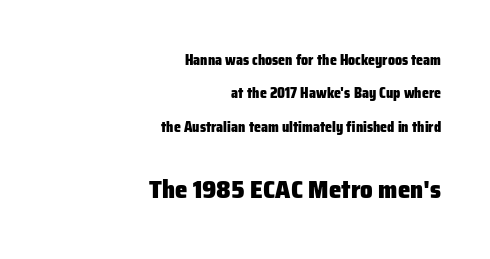
{"italic": "no", "bold": "yes", "underline": "no", "align": "right", "line_spacing": "loose", "line_spacing_ratio": 2.39, "letter_spacing": "normal", "letter_spacing_em": 0.0, "larger_block": "second", "size_ratio": 1.79, "glyph_px": 25}
